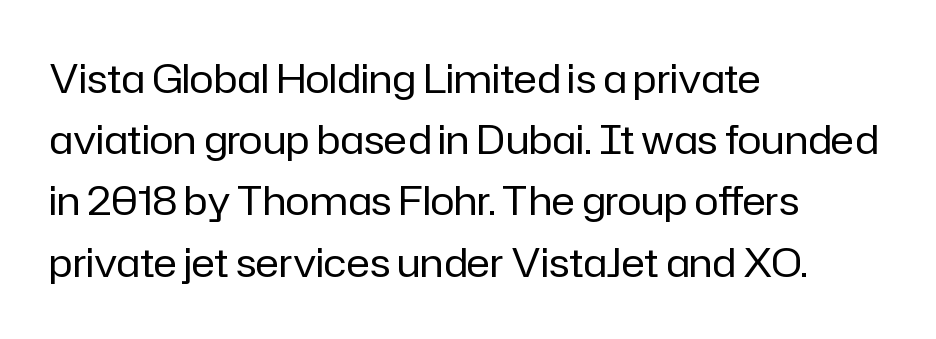
The image shows 40 px regular-weight sans-serif type, upright; set left-aligned, normal line spacing (1.53x), normal letter spacing, not underlined; low stroke contrast and a medium x-height.
